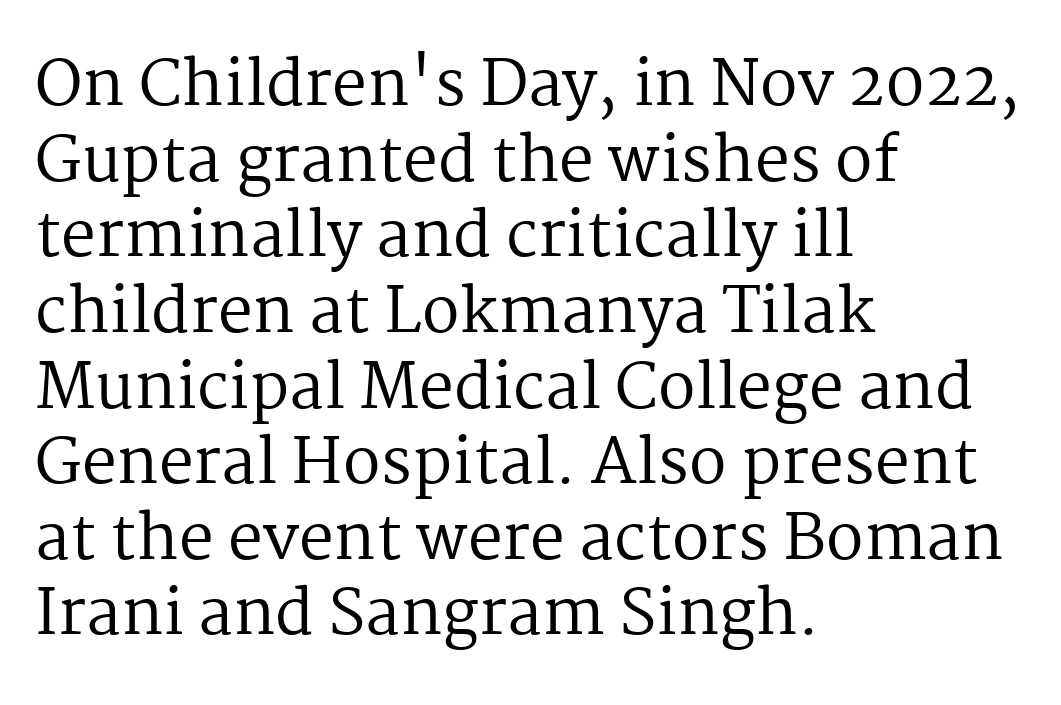
Horizontally, the lines are justified to the leading edge only. The characters are drawn with everyday or finer stroke widths. Here the designer chose a conventional face with non-uniform glyph widths. A clean baseline with only descenders dipping below it. These lines keep a tight, regular rhythm from letter to letter.
